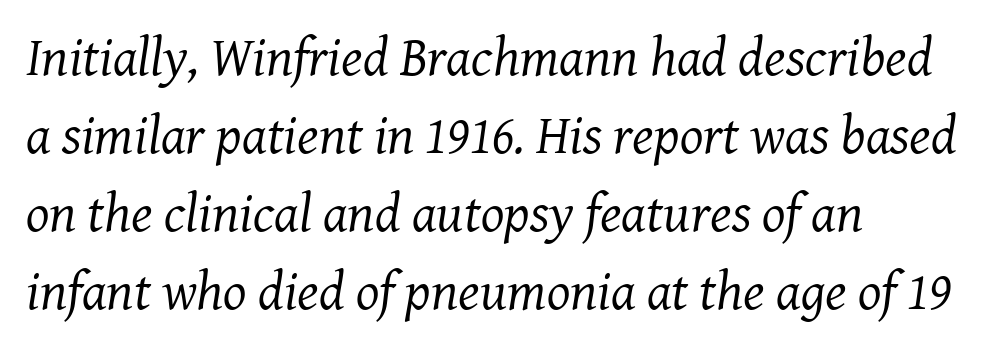
{"serif": "yes", "italic": "yes", "lean": "right", "slant_degrees": 8, "bold": "no", "weight": "regular", "width": "normal", "stroke_contrast": "medium", "x_height": "medium", "monospaced": "no", "underline": "no", "align": "left", "line_spacing": "normal", "line_spacing_ratio": 1.42, "letter_spacing": "normal", "letter_spacing_em": 0.0, "glyph_px": 55}
